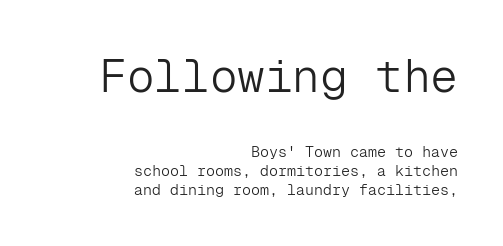
The letters stand straight up with perfectly vertical stems. Glyph-to-glyph distance matches everyday printed text. Letters have the restrained weight of plain body copy at most. What's the leading like? Ordinary, nothing unusual. In this sample the first text group is rendered at the bigger scale.
